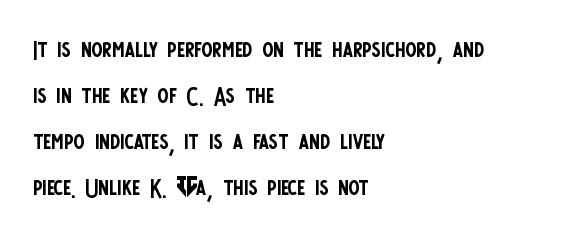
The image shows 33 px regular-weight, condensed sans-serif type, upright; set left-aligned, normal line spacing (1.39x), normal letter spacing, not underlined; low stroke contrast and a large x-height.
